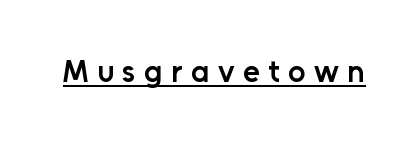
The image shows 31 px semibold sans-serif type, upright; set unusually wide letter spacing (+0.27 em), underlined; low stroke contrast and a medium x-height.
